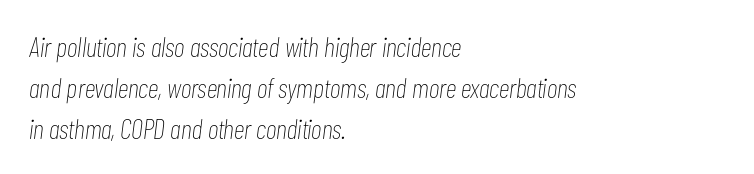
Q: Is the text bold? A: No.
Q: Is the text italic (slanted)? A: Yes, it leans right by about 7 degrees.
Q: Is the text underlined? A: No.
Q: How is the paragraph aligned? A: Left-aligned.
Q: Is the spacing between letters normal or unusually wide? A: Normal.
Q: Is the spacing between lines tight, normal or loose? A: Normal.
Q: Width (condensed, normal, or wide)? A: Condensed.
Q: Stroke contrast? A: Low.
Q: x-height? A: Medium.
Q: Monospaced? A: No.
